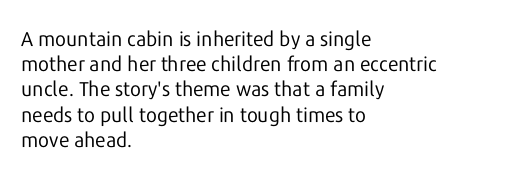
How would I describe the line gaps? Plain and ordinary. Stem width sits at or under what a default text font uses. Posture: straight, roman, zero tilt. Underlining? Definitely not there. How are the letters spaced? Ordinarily, with no added tracking. Alignment: flush left.
